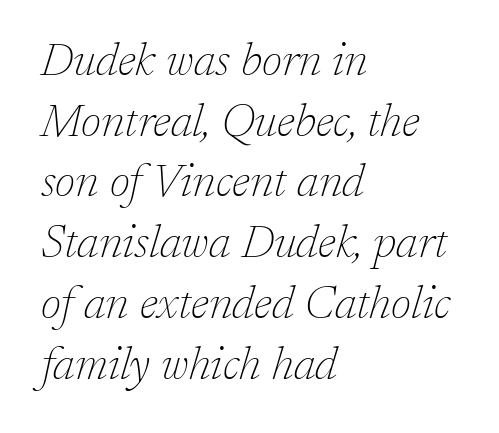
{"serif": "yes", "italic": "yes", "lean": "right", "slant_degrees": 17, "bold": "no", "weight": "thin", "width": "normal", "stroke_contrast": "low", "x_height": "medium", "monospaced": "no", "underline": "no", "align": "left", "line_spacing": "normal", "line_spacing_ratio": 1.32, "letter_spacing": "normal", "letter_spacing_em": 0.0, "glyph_px": 46}
